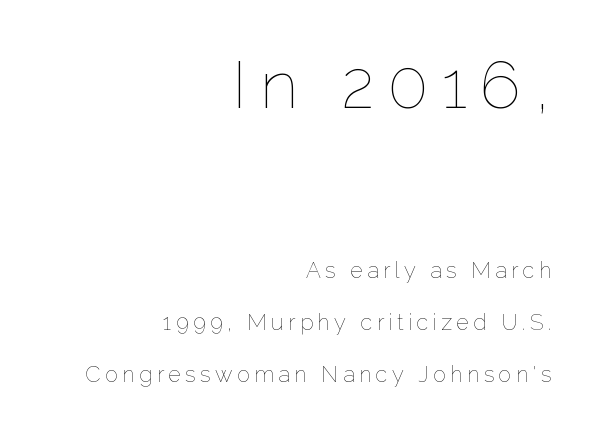
The image shows 67 px thin type, upright; set right-aligned, loose line spacing (2.36x), unusually wide letter spacing (+0.2 em), not underlined; the first (top) block is 3.05x larger; low stroke contrast and a medium x-height.
